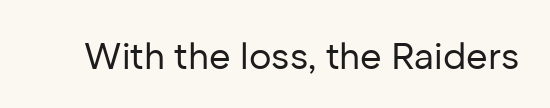
Weight: not bold — regular or lighter. Here the designer chose a conventional face with non-uniform glyph widths. The passage shown is typeset with a sans-serif family. The glyphs are unaccompanied by any horizontal stroke below them. The typography opts for an upright posture over an oblique one. Honestly, the letter spacing is just normal — you wouldn't notice it.
